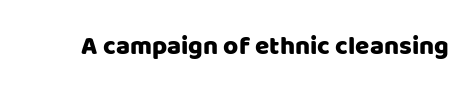
Is there any slant? The stems are plumb. Descenders are the only things crossing below the line. The line texture is even and compact thanks to regular tracking.
